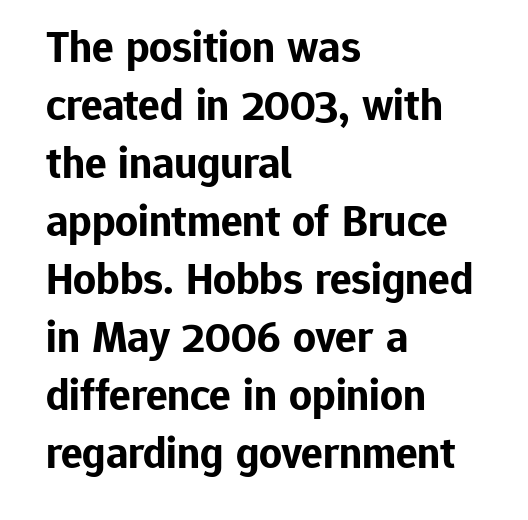
The image shows 45 px bold sans-serif type, upright; set left-aligned, normal line spacing (1.29x), normal letter spacing, not underlined; low stroke contrast and a medium x-height.
